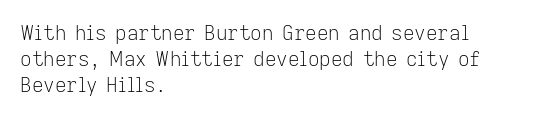
Q: Is the text bold? A: No.
Q: Is the text italic (slanted)? A: No, it is upright.
Q: Is the text underlined? A: No.
Q: How is the paragraph aligned? A: Left-aligned.
Q: Is the spacing between letters normal or unusually wide? A: Normal.
Q: Is the spacing between lines tight, normal or loose? A: Normal.
